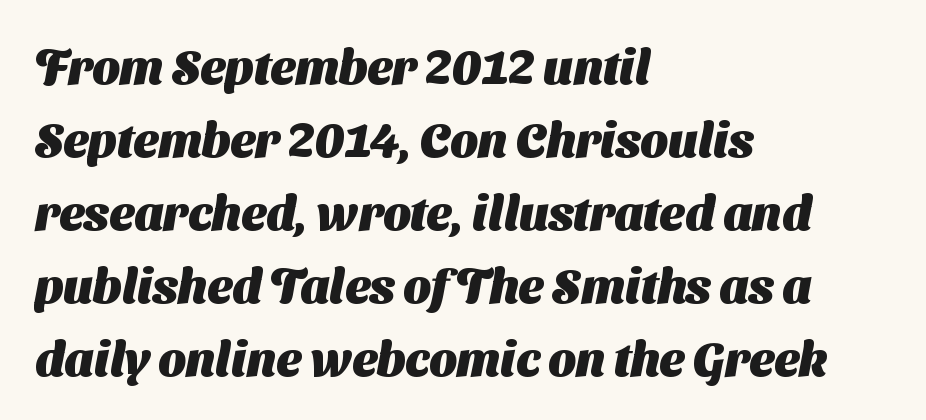
The image shows 48 px heavy sans-serif type; set left-aligned, normal line spacing (1.52x), normal letter spacing, not underlined; medium stroke contrast and a medium x-height.
